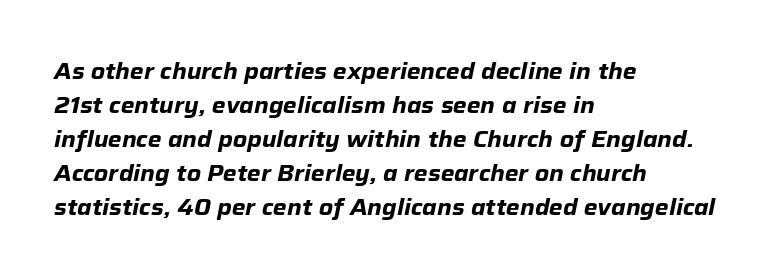
{"italic": "yes", "lean": "right", "slant_degrees": 12, "bold": "yes", "underline": "no", "align": "left", "line_spacing": "normal", "line_spacing_ratio": 1.54, "letter_spacing": "normal", "letter_spacing_em": 0.0, "glyph_px": 22}
